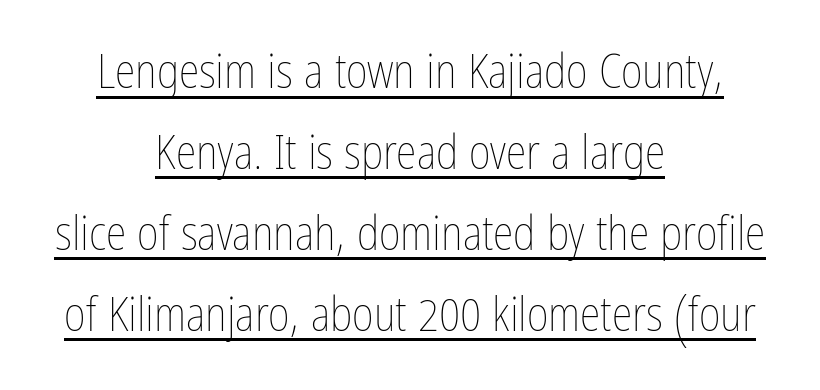
{"italic": "no", "bold": "no", "weight": "thin", "width": "condensed", "stroke_contrast": "low", "x_height": "medium", "monospaced": "no", "underline": "yes", "align": "center", "line_spacing_ratio": 1.72, "letter_spacing": "normal", "letter_spacing_em": 0.0, "glyph_px": 47}
